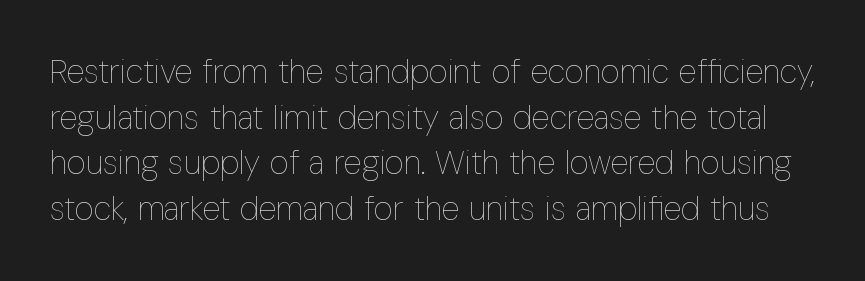
{"italic": "no", "bold": "no", "weight": "thin", "width": "condensed", "stroke_contrast": "low", "x_height": "medium", "monospaced": "no", "underline": "no", "line_spacing": "normal", "line_spacing_ratio": 1.38, "letter_spacing": "normal", "letter_spacing_em": 0.0, "glyph_px": 33}
